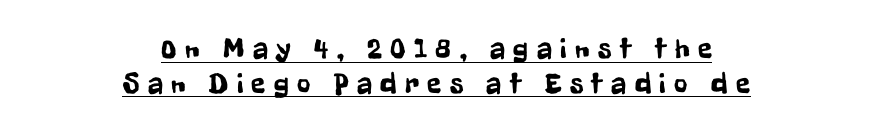
The image shows 29 px condensed sans-serif type, upright; set centered, line spacing 1.2x, unusually wide letter spacing (+0.29 em), underlined; low stroke contrast and a medium x-height.
